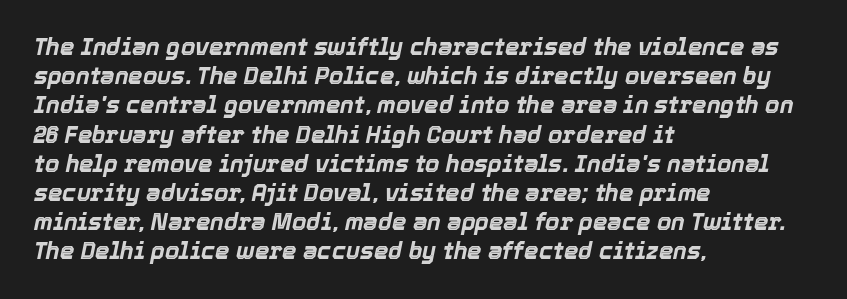
Is the type slanted? Yes — the strokes lean at a clear angle. The space beneath each line is pristine and unruled. The horizontal fit of the characters is conventional and even. Is the block centered? No — it sits flush against the left margin. Compared with an ordinary text face, these strokes are far heavier — a full bold.
